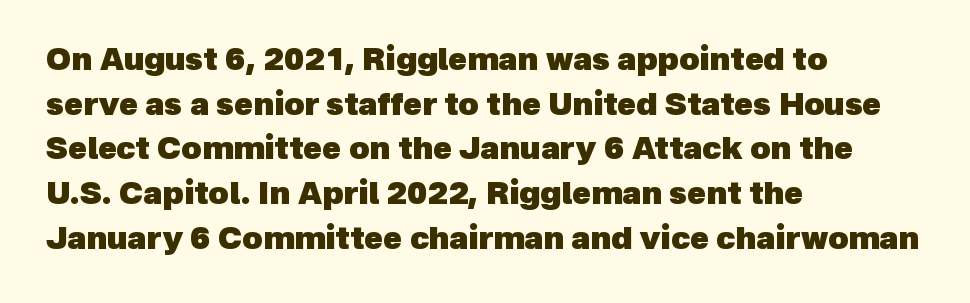
Characters follow at the spacing the type designer built in. The setting favours the left margin, as ordinary paragraphs usually do. Any mark beneath the type? The region is blank. Weight check: bold — yes, fully. Each letter's strokes conclude bluntly, with no projecting serifs. Leading: standard.
